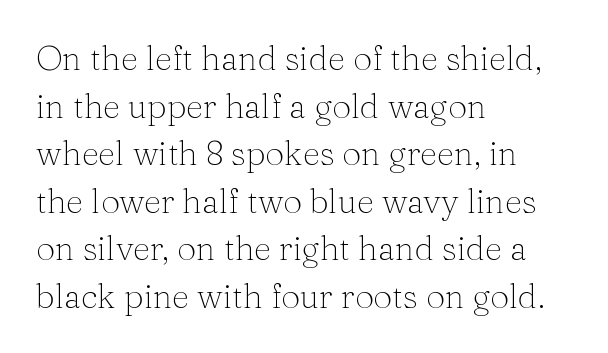
Q: Is the text bold? A: No.
Q: Is the text italic (slanted)? A: No, it is upright.
Q: Is the typeface a serif or a sans-serif typeface? A: Serif.
Q: Is the text underlined? A: No.
Q: How is the paragraph aligned? A: Left-aligned.
Q: Is the spacing between letters normal or unusually wide? A: Normal.
Q: Is the spacing between lines tight, normal or loose? A: Normal.
Q: Width (condensed, normal, or wide)? A: Normal.
Q: Stroke contrast? A: Medium.
Q: x-height? A: Medium.
Q: Monospaced? A: No.
